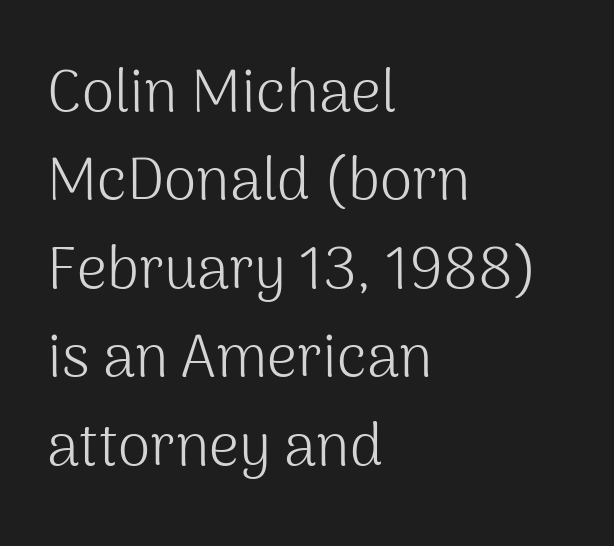
Think of a printed novel: that variable character pitch is what you see here. Evenly set lines give the paragraph a standard silhouette. The passage shown is not underscored anywhere. Compared with typical body copy, the letter spacing here is the same. Quick note: not italic, upright. Note: no serifs on the glyphs.
